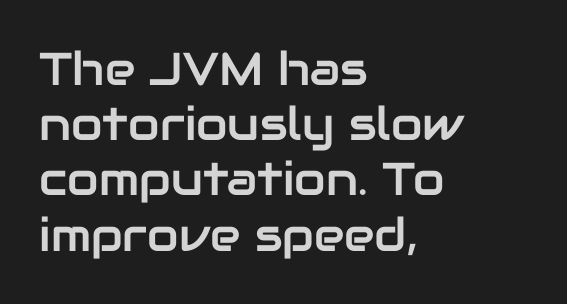
The image shows 46 px sans-serif type, upright; set left-aligned, line spacing 1.2x, normal letter spacing, not underlined; low stroke contrast and a medium x-height.
